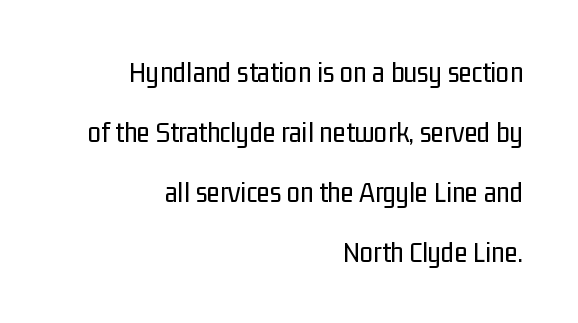
{"serif": "no", "italic": "no", "bold": "no", "weight": "regular", "width": "condensed", "stroke_contrast": "low", "x_height": "medium", "monospaced": "no", "underline": "no", "align": "right", "line_spacing": "loose", "line_spacing_ratio": 2.0, "letter_spacing": "normal", "letter_spacing_em": 0.0, "glyph_px": 30}
